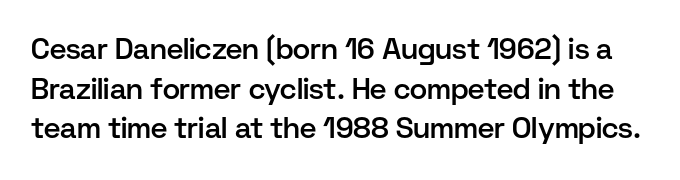
Q: Is the text bold? A: Semi-bold.
Q: Is the text italic (slanted)? A: No, it is upright.
Q: Is the typeface a serif or a sans-serif typeface? A: Sans-serif.
Q: Is the text underlined? A: No.
Q: Is the spacing between letters normal or unusually wide? A: Normal.
Q: Is the spacing between lines tight, normal or loose? A: Normal.
Q: Width (condensed, normal, or wide)? A: Normal.
Q: Stroke contrast? A: Low.
Q: x-height? A: Medium.
Q: Monospaced? A: No.
